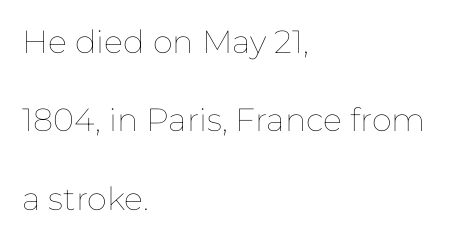
Any mark beneath the type? The region is blank. The letters look calm and open, with moderate or lighter stems. The space between consecutive lines is lavish. Varying glyph widths throughout — classic text-font behaviour.
